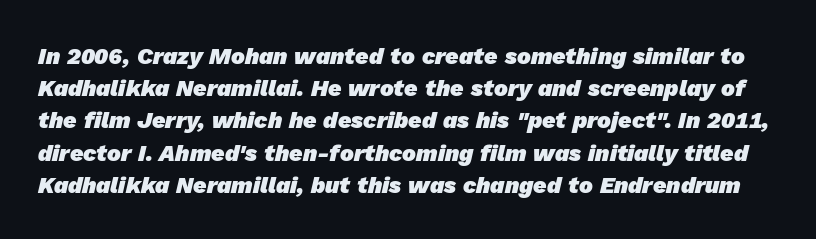
The letters sit at their default tracking, neither squeezed nor spread. The glyphs are unaccompanied by any horizontal stroke below them. Horizontal bands of white between lines are of average thickness. These lines carry a lot of weight — the face is fully bold.
